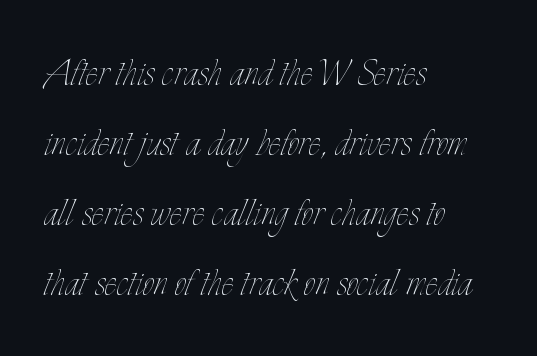
The image shows 47 px thin, condensed type; set left-aligned, normal line spacing (1.49x), normal letter spacing, not underlined; low stroke contrast and a small x-height.
